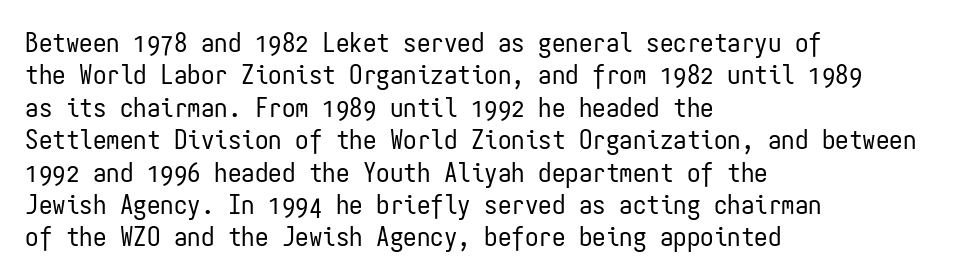
The image shows 27 px text type, upright; set left-aligned, line spacing 1.2x, normal letter spacing, not underlined.
